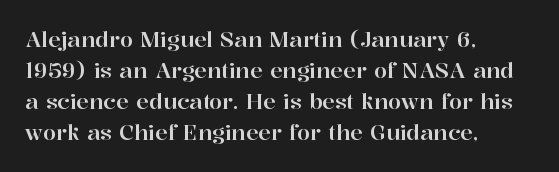
Q: Is the text italic (slanted)? A: No, it is upright.
Q: Is the text underlined? A: No.
Q: How is the paragraph aligned? A: Left-aligned.
Q: Is the spacing between letters normal or unusually wide? A: Normal.
Q: Is the spacing between lines tight, normal or loose? A: Normal.
